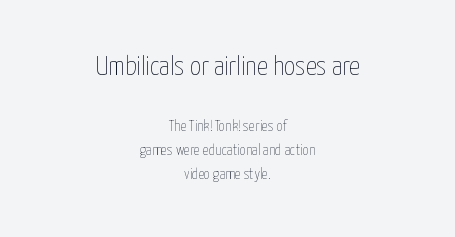
Regular leading. This rendering uses center alignment, leaving both contours irregular but symmetric. Each row of text sits above clean, open space. Glyph-to-glyph distance matches everyday printed text. Notice how the stems are strictly vertical — no italics here. A quiet, ordinary-to-light weight characterises the typeface.
